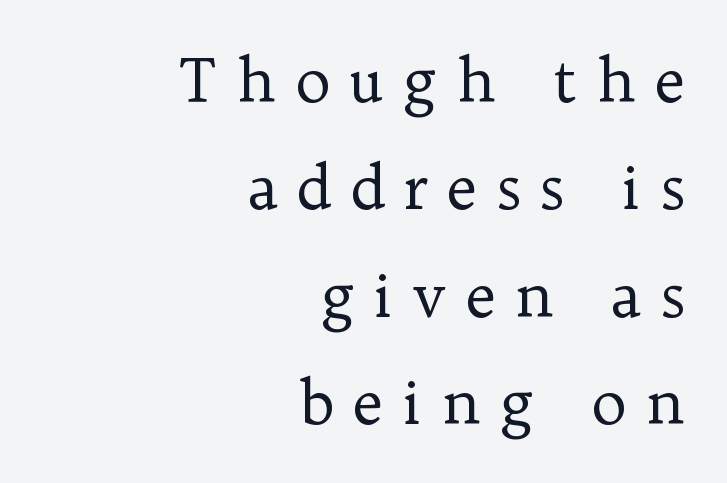
{"serif": "yes", "italic": "no", "bold": "no", "weight": "regular", "width": "normal", "stroke_contrast": "low", "x_height": "medium", "monospaced": "no", "underline": "no", "align": "right", "line_spacing_ratio": 1.79, "letter_spacing": "wide", "letter_spacing_em": 0.31, "glyph_px": 60}
